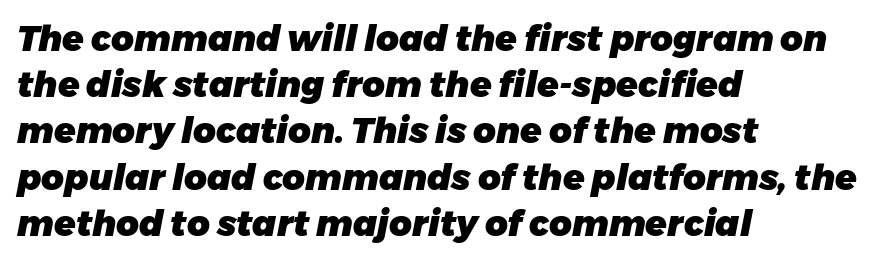
If you drew a line through each stem, it would be angled. The baseline area is clear. The passage shown is typed in a proportional face where columns would drift. The line texture is even and compact thanks to regular tracking. The rendering uses a bold face; every stroke is thick and dark.
